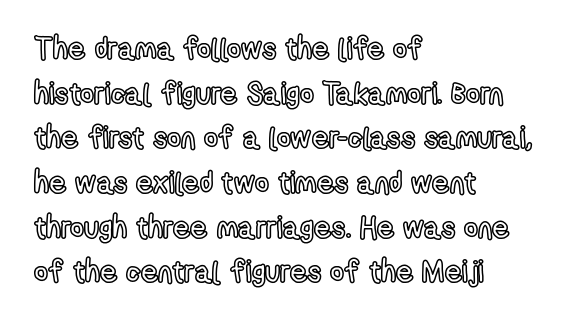
Caption: standard tracking, unaltered. This sample has the flowing, uneven cadence of proportional lettering. Baseline-to-baseline distance is the conventional proportion of letter height. Posture: vertical. Clear beneath every line of the passage. Line beginnings align vertically; line endings do not.
